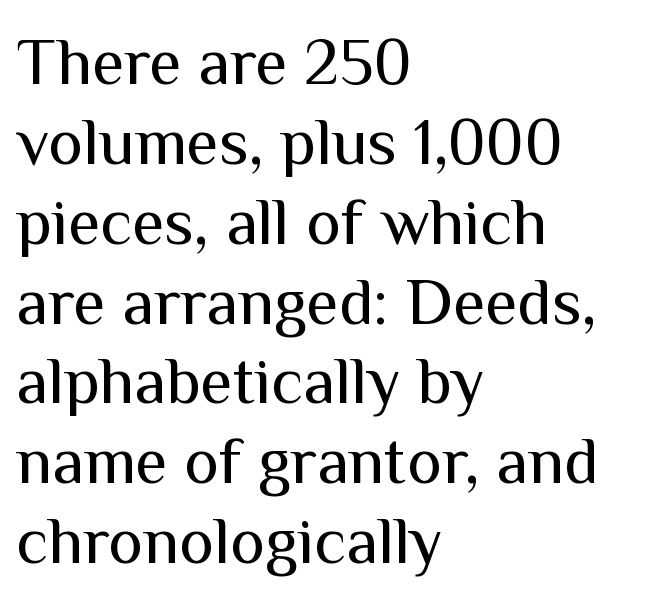
Q: Is the text bold? A: No.
Q: Is the text italic (slanted)? A: No, it is upright.
Q: Is the typeface a serif or a sans-serif typeface? A: Sans-serif.
Q: Is the text underlined? A: No.
Q: How is the paragraph aligned? A: Left-aligned.
Q: Is the spacing between letters normal or unusually wide? A: Normal.
Q: Width (condensed, normal, or wide)? A: Normal.
Q: Stroke contrast? A: Medium.
Q: x-height? A: Medium.
Q: Monospaced? A: No.
